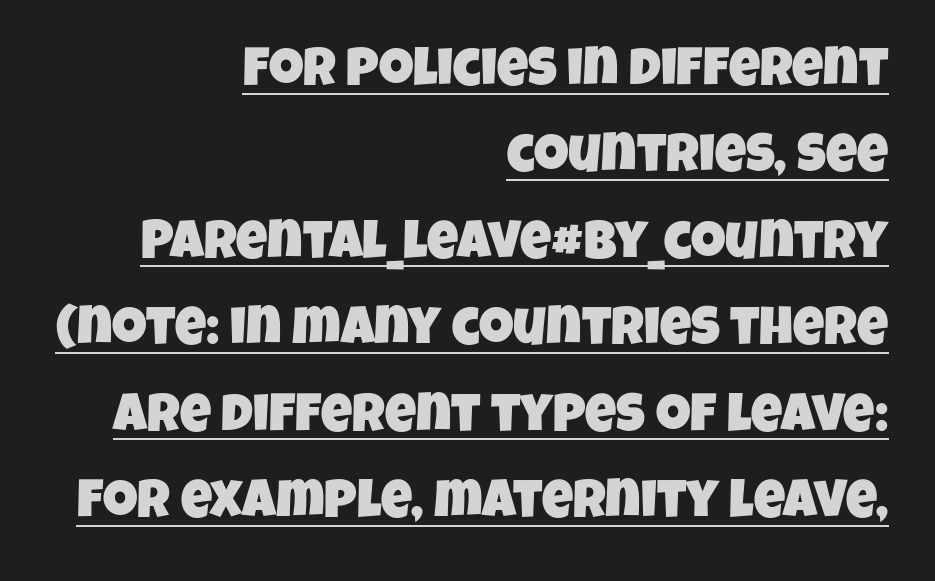
Q: Is the typeface a serif or a sans-serif typeface? A: Sans-serif.
Q: Is the text underlined? A: Yes.
Q: How is the paragraph aligned? A: Right-aligned.
Q: Is the spacing between letters normal or unusually wide? A: Normal.
Q: Is the spacing between lines tight, normal or loose? A: Normal.
Q: Width (condensed, normal, or wide)? A: Condensed.
Q: Stroke contrast? A: Low.
Q: x-height? A: Large.
Q: Monospaced? A: No.
